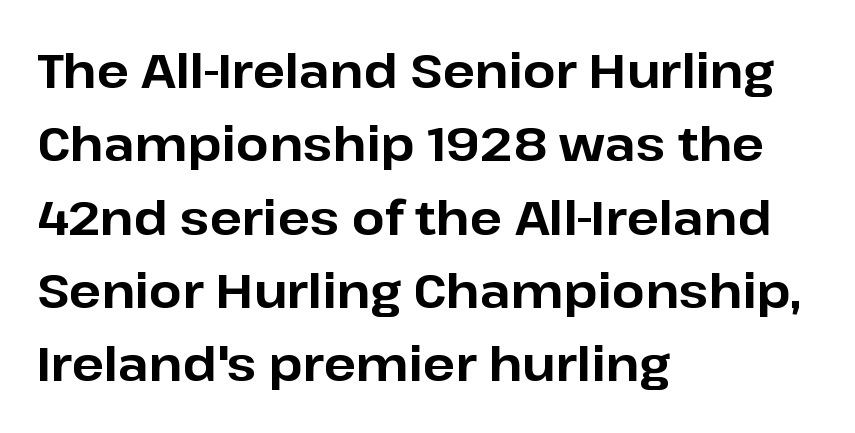
{"serif": "no", "italic": "no", "bold": "yes", "weight": "bold", "width": "normal", "stroke_contrast": "low", "x_height": "medium", "monospaced": "no", "underline": "no", "align": "left", "line_spacing": "normal", "line_spacing_ratio": 1.56, "letter_spacing": "normal", "letter_spacing_em": 0.0, "glyph_px": 47}
